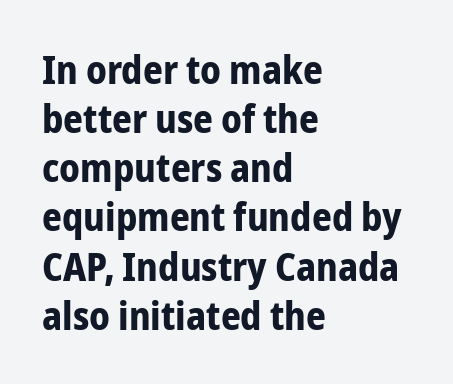
{"serif": "no", "italic": "no", "bold": "yes", "weight": "bold", "width": "condensed", "stroke_contrast": "low", "x_height": "medium", "monospaced": "no", "underline": "no", "align": "left", "line_spacing": "normal", "line_spacing_ratio": 1.26, "letter_spacing": "normal", "letter_spacing_em": 0.0, "glyph_px": 39}
